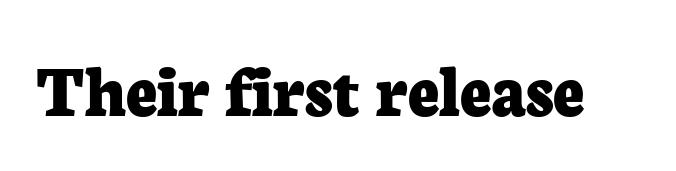
{"serif": "yes", "italic": "no", "bold": "yes", "weight": "bold", "width": "normal", "stroke_contrast": "low", "x_height": "medium", "monospaced": "no", "underline": "no", "letter_spacing": "normal", "letter_spacing_em": 0.0, "glyph_px": 77}
